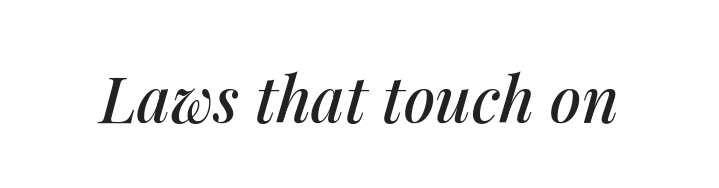
Q: Is the text italic (slanted)? A: Yes, it leans right by about 14 degrees.
Q: Is the text underlined? A: No.
Q: Is the spacing between letters normal or unusually wide? A: Normal.
Q: Width (condensed, normal, or wide)? A: Normal.
Q: Stroke contrast? A: Medium.
Q: x-height? A: Medium.
Q: Monospaced? A: No.
